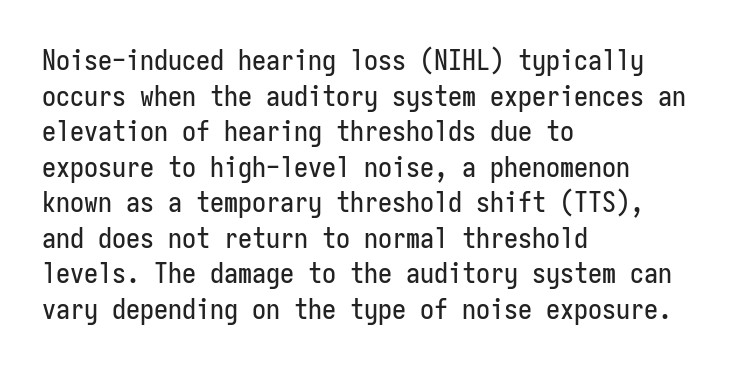
Q: Is the text italic (slanted)? A: No, it is upright.
Q: Is the typeface a serif or a sans-serif typeface? A: Sans-serif.
Q: Is the text underlined? A: No.
Q: How is the paragraph aligned? A: Left-aligned.
Q: Is the spacing between letters normal or unusually wide? A: Normal.
Q: Is the spacing between lines tight, normal or loose? A: Normal.
Q: Width (condensed, normal, or wide)? A: Condensed.
Q: Stroke contrast? A: Low.
Q: x-height? A: Medium.
Q: Monospaced? A: Yes.
